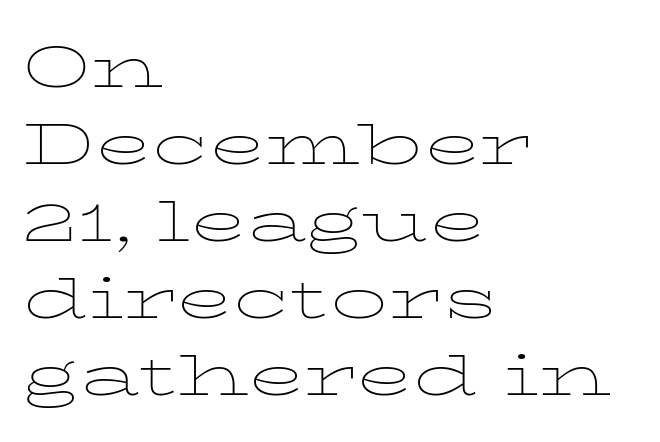
{"serif": "yes", "italic": "no", "bold": "no", "weight": "thin", "width": "wide", "stroke_contrast": "low", "x_height": "medium", "monospaced": "no", "underline": "no", "align": "left", "line_spacing": "normal", "line_spacing_ratio": 1.35, "letter_spacing": "normal", "letter_spacing_em": 0.0, "glyph_px": 57}
